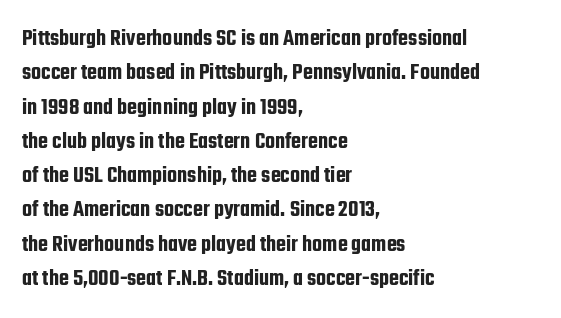
Q: Is the text italic (slanted)? A: No, it is upright.
Q: Is the text underlined? A: No.
Q: How is the paragraph aligned? A: Left-aligned.
Q: Is the spacing between letters normal or unusually wide? A: Normal.
Q: Is the spacing between lines tight, normal or loose? A: Normal.
